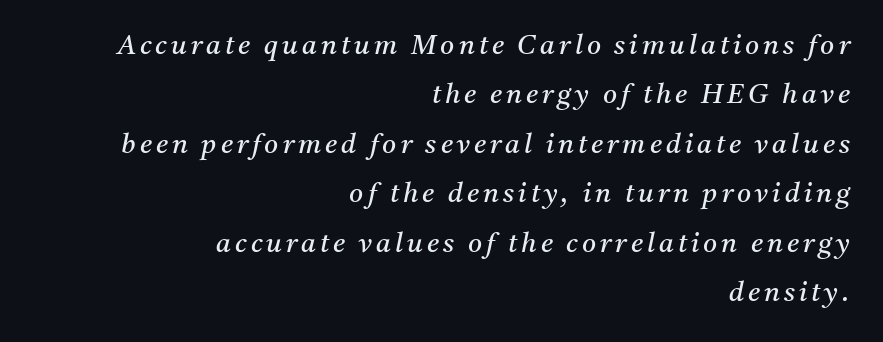
{"italic": "yes", "lean": "right", "slant_degrees": 11, "bold": "no", "underline": "no", "align": "right", "line_spacing_ratio": 1.83, "glyph_px": 27}
